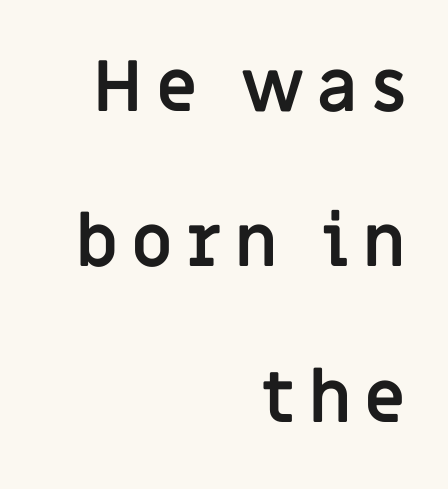
Q: Is the text bold? A: Yes.
Q: Is the text italic (slanted)? A: No, it is upright.
Q: Is the typeface a serif or a sans-serif typeface? A: Sans-serif.
Q: Is the text underlined? A: No.
Q: How is the paragraph aligned? A: Right-aligned.
Q: Is the spacing between lines tight, normal or loose? A: Loose.
Q: Width (condensed, normal, or wide)? A: Normal.
Q: Stroke contrast? A: Low.
Q: x-height? A: Large.
Q: Monospaced? A: No.
